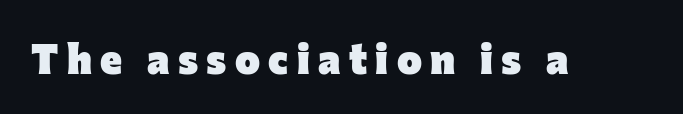
Q: Is the text bold? A: Yes.
Q: Is the text italic (slanted)? A: No, it is upright.
Q: Is the typeface a serif or a sans-serif typeface? A: Sans-serif.
Q: Is the text underlined? A: No.
Q: Is the spacing between letters normal or unusually wide? A: Unusually wide.
Q: Width (condensed, normal, or wide)? A: Normal.
Q: Stroke contrast? A: Low.
Q: x-height? A: Medium.
Q: Monospaced? A: No.
